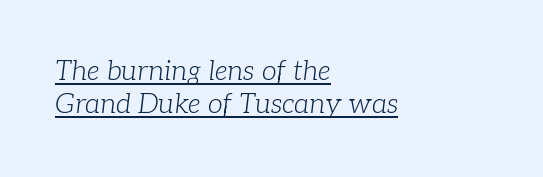
Q: Is the text bold? A: No.
Q: Is the text italic (slanted)? A: Yes, it leans right by about 7 degrees.
Q: Is the text underlined? A: Yes.
Q: How is the paragraph aligned? A: Left-aligned.
Q: Is the spacing between letters normal or unusually wide? A: Normal.
